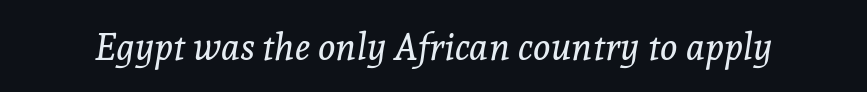
Q: Is the text bold? A: No.
Q: Is the text italic (slanted)? A: Yes, it leans right by about 8 degrees.
Q: Is the typeface a serif or a sans-serif typeface? A: Serif.
Q: Is the text underlined? A: No.
Q: Is the spacing between letters normal or unusually wide? A: Normal.
Q: Width (condensed, normal, or wide)? A: Normal.
Q: x-height? A: Medium.
Q: Monospaced? A: No.
